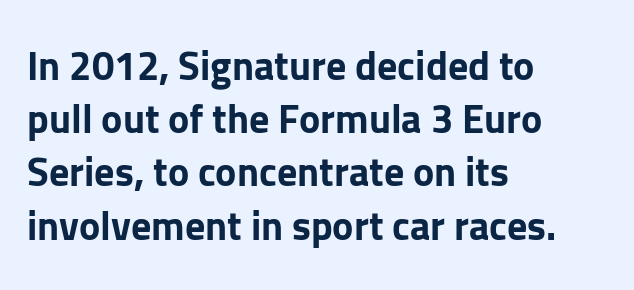
Leading matches the norm, producing a regular column. It's the straight-up-and-down kind of type. Note the varied advance widths — an 'i' is clearly narrower than an 'm'. Check where the strokes stop: nothing finishes them off — pure sans.
